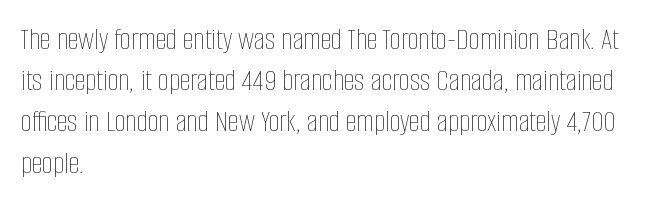
Standard letterfit; no display-style spreading of the glyphs. Only glyphs here, with clear space below each row. The rows are spaced the way most documents space them. Do the characters align in a grid? No, the font is proportional. The lines in this sample share a left origin and differ only in where they stop.
